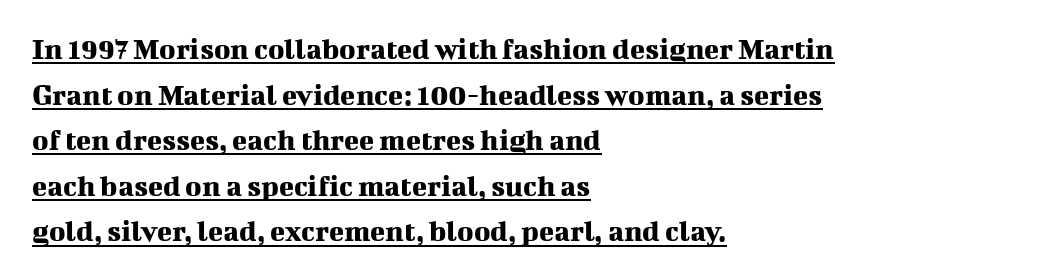
Q: Is the text italic (slanted)? A: No, it is upright.
Q: Is the typeface a serif or a sans-serif typeface? A: Serif.
Q: Is the text underlined? A: Yes.
Q: How is the paragraph aligned? A: Left-aligned.
Q: Is the spacing between letters normal or unusually wide? A: Normal.
Q: Is the spacing between lines tight, normal or loose? A: Normal.
Q: Width (condensed, normal, or wide)? A: Normal.
Q: Stroke contrast? A: Medium.
Q: x-height? A: Medium.
Q: Monospaced? A: No.
